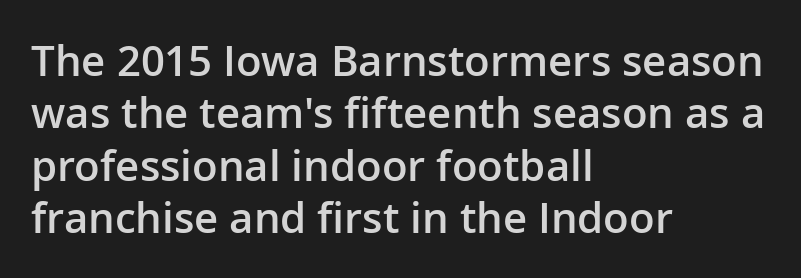
The image shows 42 px semibold sans-serif type, upright; set left-aligned, normal line spacing (1.25x), normal letter spacing, not underlined; low stroke contrast and a medium x-height.
